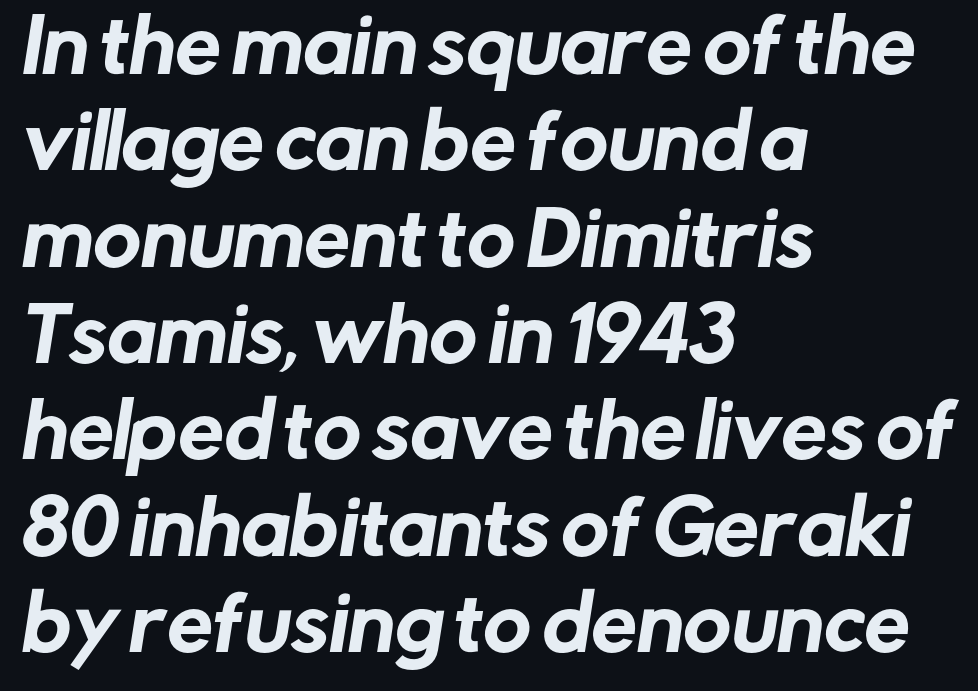
The image shows 73 px sans-serif type; set left-aligned, normal line spacing (1.32x), normal letter spacing, not underlined; low stroke contrast and a medium x-height.
